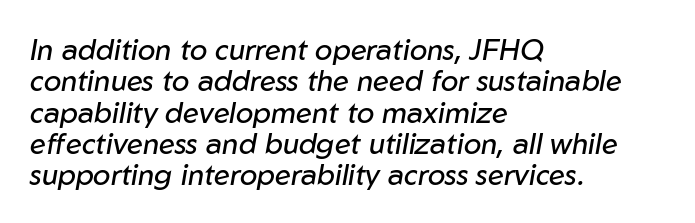
{"italic": "yes", "lean": "right", "slant_degrees": 10, "bold": "no", "weight": "regular", "width": "normal", "stroke_contrast": "low", "x_height": "medium", "monospaced": "no", "underline": "no", "align": "left", "line_spacing": "tight", "line_spacing_ratio": 1.08, "letter_spacing": "normal", "letter_spacing_em": 0.0, "glyph_px": 29}
